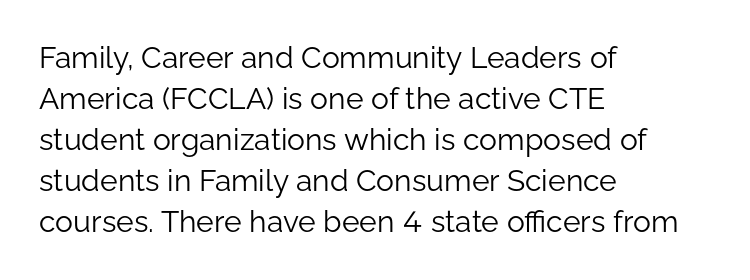
Q: Is the text bold? A: No.
Q: Is the text italic (slanted)? A: No, it is upright.
Q: Is the typeface a serif or a sans-serif typeface? A: Sans-serif.
Q: Is the text underlined? A: No.
Q: How is the paragraph aligned? A: Left-aligned.
Q: Is the spacing between letters normal or unusually wide? A: Normal.
Q: Is the spacing between lines tight, normal or loose? A: Normal.
Q: Width (condensed, normal, or wide)? A: Normal.
Q: Stroke contrast? A: Low.
Q: x-height? A: Medium.
Q: Monospaced? A: No.
